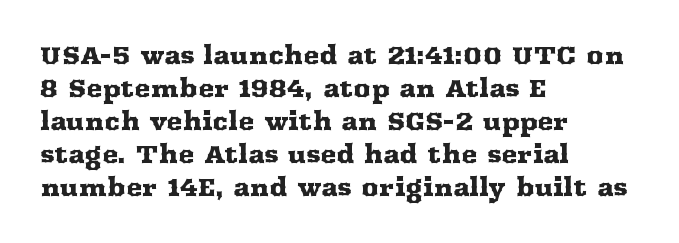
The image shows 24 px text type, upright; set left-aligned, normal line spacing (1.37x), normal letter spacing, not underlined.
